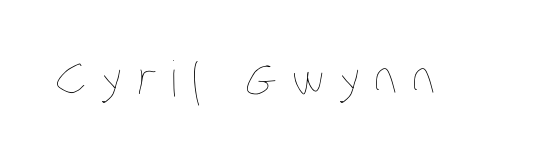
Anything drawn beneath the words? Only blank space. The weight would be labelled regular, book, light, or lighter still. The type is letterspaced generously, with wide tracking. A typesetter would call this proportional, since set widths differ per character.
